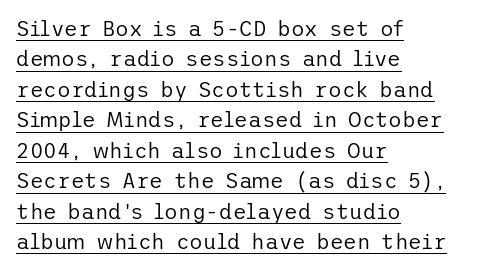
{"italic": "no", "bold": "no", "underline": "yes", "align": "left", "line_spacing": "normal", "line_spacing_ratio": 1.45, "letter_spacing": "normal", "letter_spacing_em": 0.0, "glyph_px": 21}
